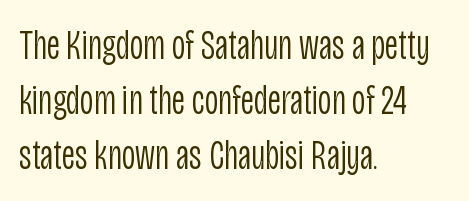
Q: Is the text bold? A: No.
Q: Is the text italic (slanted)? A: No, it is upright.
Q: Is the typeface a serif or a sans-serif typeface? A: Sans-serif.
Q: Is the text underlined? A: No.
Q: How is the paragraph aligned? A: Left-aligned.
Q: Is the spacing between letters normal or unusually wide? A: Normal.
Q: Is the spacing between lines tight, normal or loose? A: Normal.
Q: Width (condensed, normal, or wide)? A: Condensed.
Q: Stroke contrast? A: Low.
Q: x-height? A: Large.
Q: Monospaced? A: No.
